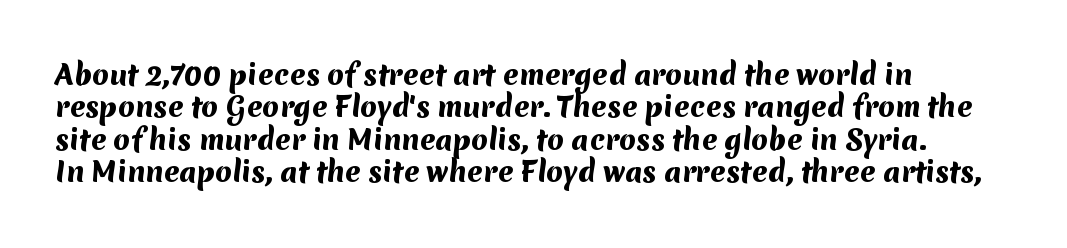
The image shows 27 px bold type; set left-aligned, line spacing 1.2x, normal letter spacing, not underlined.
